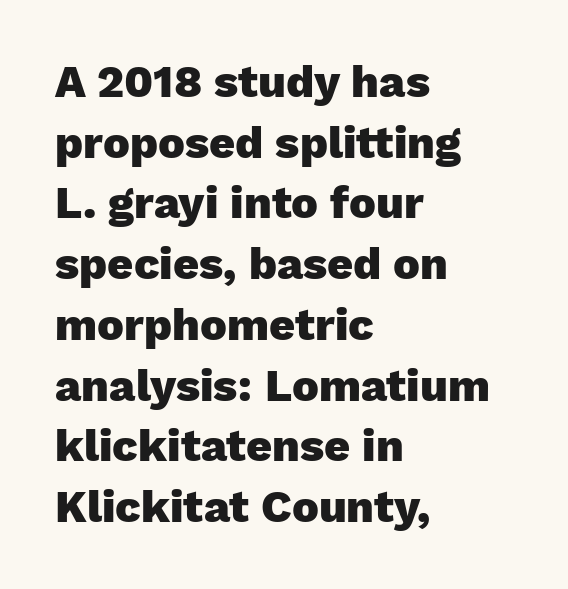
{"serif": "no", "italic": "no", "bold": "yes", "weight": "heavy", "width": "normal", "stroke_contrast": "low", "x_height": "medium", "monospaced": "no", "underline": "no", "align": "left", "line_spacing": "normal", "line_spacing_ratio": 1.35, "letter_spacing": "normal", "letter_spacing_em": 0.0, "glyph_px": 45}
